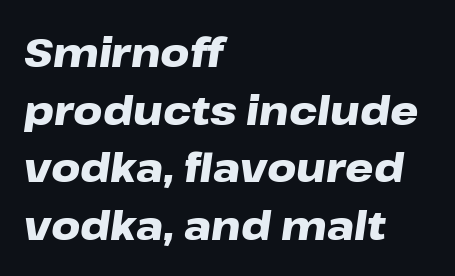
The image shows 40 px heavy, wide type, italic (leaning right); set left-aligned, normal line spacing (1.44x), normal letter spacing, not underlined; low stroke contrast and a medium x-height.
